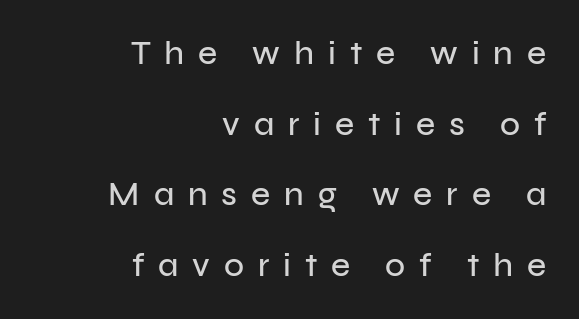
{"serif": "no", "italic": "no", "width": "normal", "stroke_contrast": "low", "x_height": "medium", "monospaced": "no", "underline": "no", "align": "right", "line_spacing": "loose", "line_spacing_ratio": 2.14, "letter_spacing": "wide", "letter_spacing_em": 0.42, "glyph_px": 33}
